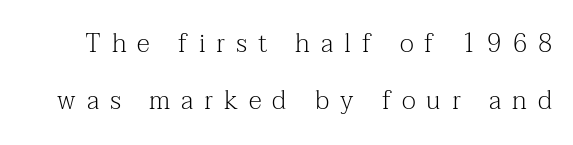
Italic? Not at all — the glyphs are vertical. A typesetter would call this heavily tracked-out type. Compared with typical paragraphs, the rows here are farther apart. Underline: absent. Bold? No — there's no thickening of the strokes.
